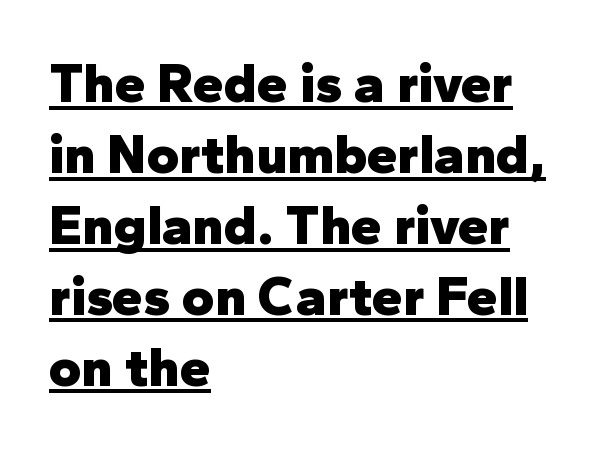
Q: Is the text bold? A: Yes.
Q: Is the text italic (slanted)? A: No, it is upright.
Q: Is the typeface a serif or a sans-serif typeface? A: Sans-serif.
Q: Is the text underlined? A: Yes.
Q: How is the paragraph aligned? A: Left-aligned.
Q: Is the spacing between letters normal or unusually wide? A: Normal.
Q: Is the spacing between lines tight, normal or loose? A: Normal.
Q: Width (condensed, normal, or wide)? A: Normal.
Q: Stroke contrast? A: Low.
Q: x-height? A: Medium.
Q: Monospaced? A: No.
